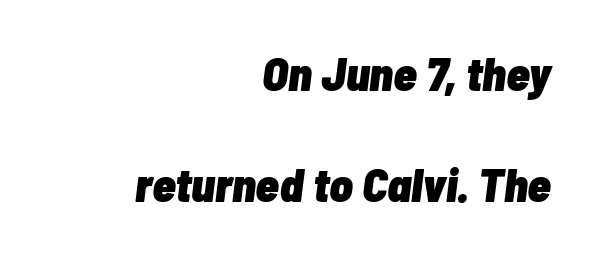
The image shows 48 px heavy, condensed type, italic (leaning right); set right-aligned, loose line spacing (2.32x), normal letter spacing, not underlined; low stroke contrast and a medium x-height.
